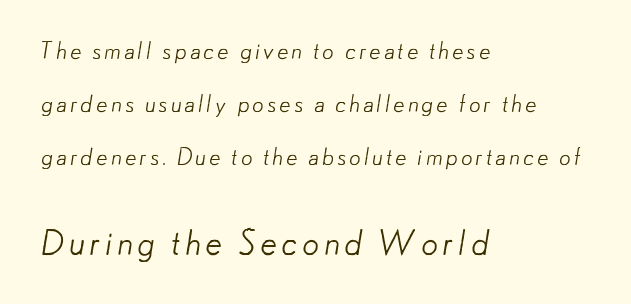
Q: Is the text bold? A: No.
Q: Is the typeface a serif or a sans-serif typeface? A: Sans-serif.
Q: Is the text underlined? A: No.
Q: How is the paragraph aligned? A: Left-aligned.
Q: Is the spacing between lines tight, normal or loose? A: Loose.
Q: Which block of text is set in a larger size, the first (top) or the second (bottom)? A: The second (bottom) one.
Q: Width (condensed, normal, or wide)? A: Normal.
Q: Stroke contrast? A: Low.
Q: x-height? A: Small.
Q: Monospaced? A: No.
